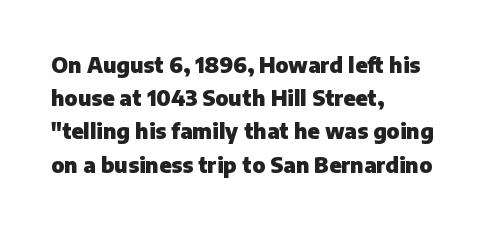
Q: Is the text bold? A: Yes.
Q: Is the text italic (slanted)? A: No, it is upright.
Q: Is the text underlined? A: No.
Q: How is the paragraph aligned? A: Left-aligned.
Q: Is the spacing between letters normal or unusually wide? A: Normal.
Q: Is the spacing between lines tight, normal or loose? A: Normal.
